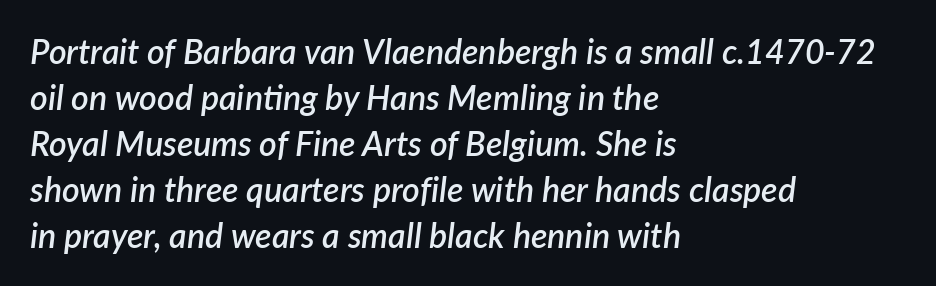
The image shows 34 px semibold type, italic (leaning right); set left-aligned, normal line spacing (1.35x), normal letter spacing, not underlined; low stroke contrast and a medium x-height.
